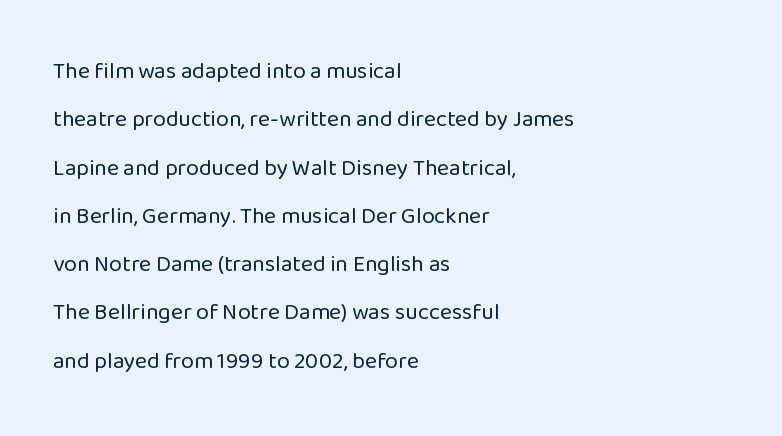
{"italic": "no", "bold": "no", "underline": "no", "align": "left", "line_spacing": "loose", "line_spacing_ratio": 2.1, "letter_spacing": "normal", "letter_spacing_em": 0.0, "glyph_px": 23}
